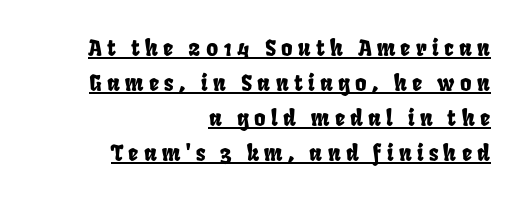
Q: Is the text underlined? A: Yes.
Q: How is the paragraph aligned? A: Right-aligned.
Q: Is the spacing between letters normal or unusually wide? A: Unusually wide.
Q: Is the spacing between lines tight, normal or loose? A: Normal.
